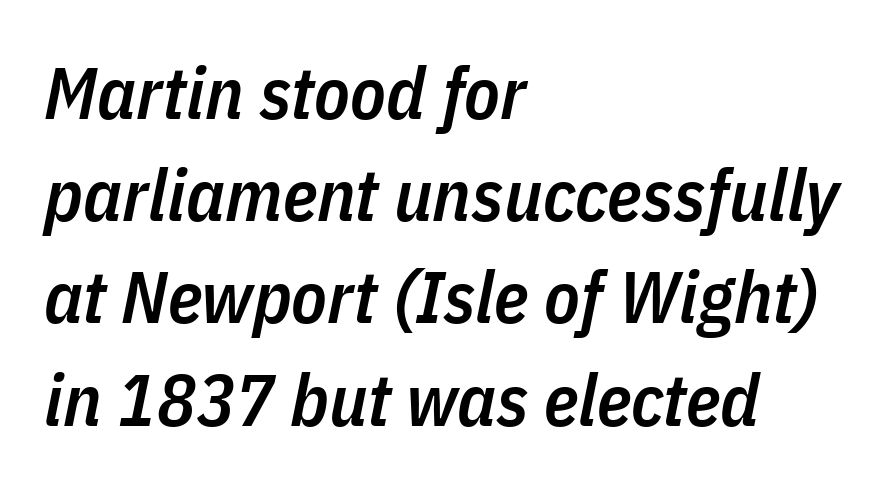
Baseline-to-baseline distance is the conventional proportion of letter height. The text block is weighted toward the left margin, trailing off unevenly rightward. Compared with typical body copy, the letter spacing here is the same. No word sits above an underline.
